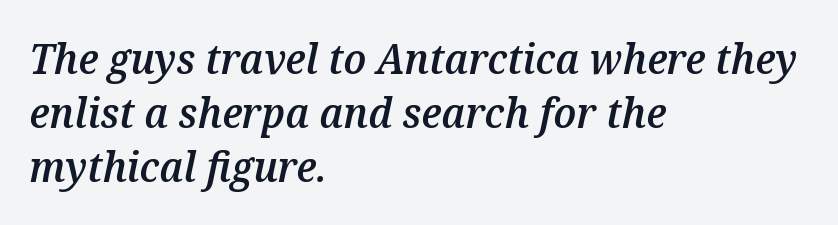
Is this a fixed-width face? No — the glyphs have proportional, varying widths. Does the weight exceed regular? Yes, but only to semibold. Between one letter and the next there's only the usual sliver of space. Only glyphs here, with clear space below each row. Every character sits at an angle, as italics do.
